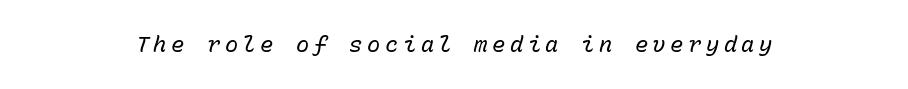
Q: Is the text bold? A: No.
Q: Is the text italic (slanted)? A: Yes, it leans right by about 15 degrees.
Q: Is the text underlined? A: No.
Q: Is the spacing between letters normal or unusually wide? A: Unusually wide.
